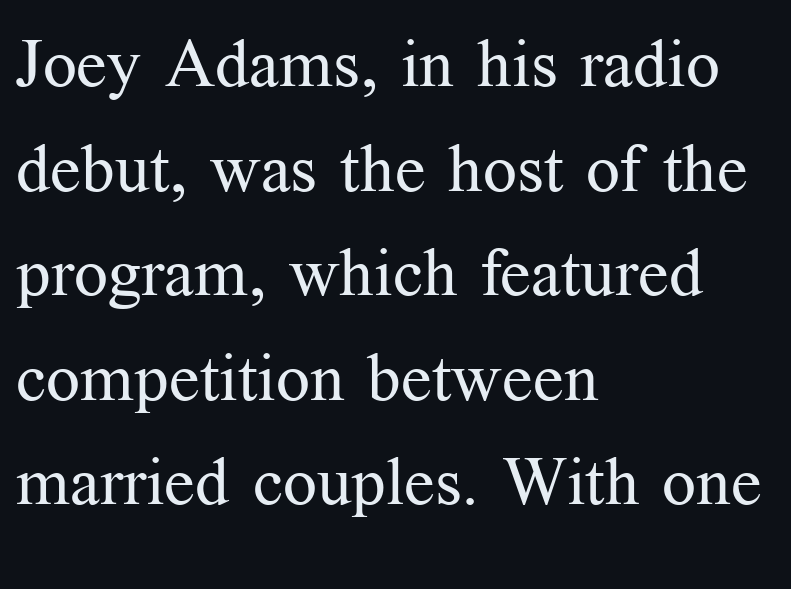
The image shows 67 px regular-weight serif type, upright; set left-aligned, normal line spacing (1.56x), normal letter spacing, not underlined; medium stroke contrast and a medium x-height.
